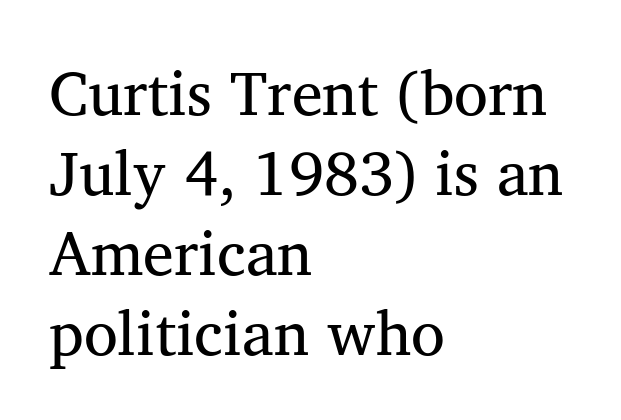
Q: Is the text bold? A: No.
Q: Is the text italic (slanted)? A: No, it is upright.
Q: Is the typeface a serif or a sans-serif typeface? A: Serif.
Q: Is the text underlined? A: No.
Q: How is the paragraph aligned? A: Left-aligned.
Q: Is the spacing between letters normal or unusually wide? A: Normal.
Q: Is the spacing between lines tight, normal or loose? A: Normal.
Q: Width (condensed, normal, or wide)? A: Normal.
Q: Stroke contrast? A: Medium.
Q: x-height? A: Medium.
Q: Monospaced? A: No.
